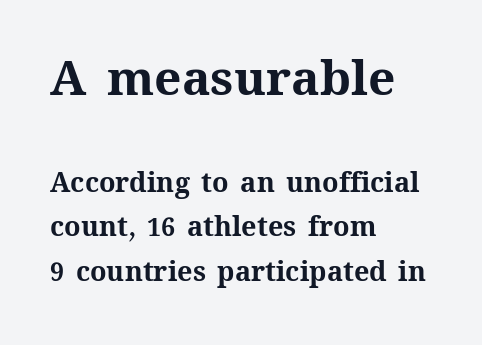
The image shows 48 px bold type, upright; set left-aligned, normal line spacing (1.64x), normal letter spacing, not underlined; the first (top) block is 1.78x larger; medium stroke contrast and a medium x-height.
